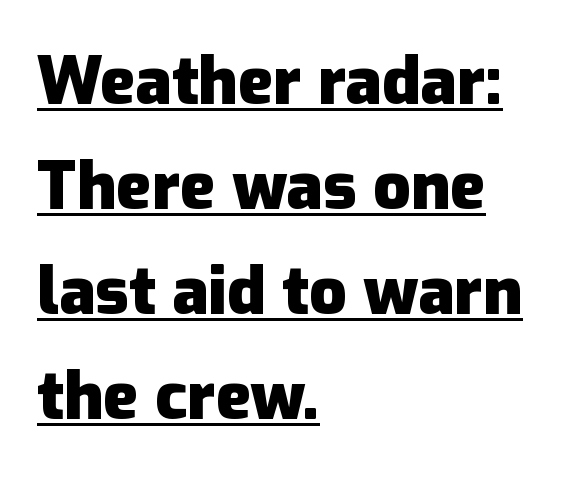
{"serif": "no", "italic": "no", "bold": "yes", "weight": "heavy", "width": "normal", "stroke_contrast": "low", "x_height": "medium", "monospaced": "no", "underline": "yes", "align": "left", "line_spacing": "normal", "line_spacing_ratio": 1.59, "letter_spacing": "normal", "letter_spacing_em": 0.0, "glyph_px": 66}
